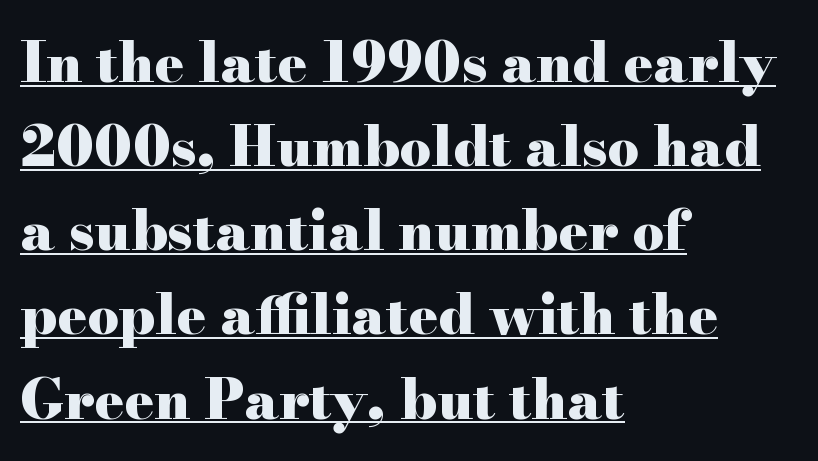
Q: Is the text bold? A: Yes.
Q: Is the text italic (slanted)? A: No, it is upright.
Q: Is the typeface a serif or a sans-serif typeface? A: Serif.
Q: Is the text underlined? A: Yes.
Q: How is the paragraph aligned? A: Left-aligned.
Q: Is the spacing between letters normal or unusually wide? A: Normal.
Q: Is the spacing between lines tight, normal or loose? A: Normal.
Q: Width (condensed, normal, or wide)? A: Wide.
Q: Stroke contrast? A: High.
Q: x-height? A: Small.
Q: Monospaced? A: No.
